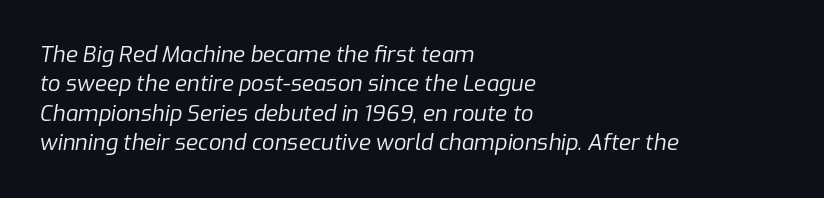
The image shows 22 px text type, italic (leaning right); set left-aligned, normal line spacing (1.34x), normal letter spacing, not underlined.
